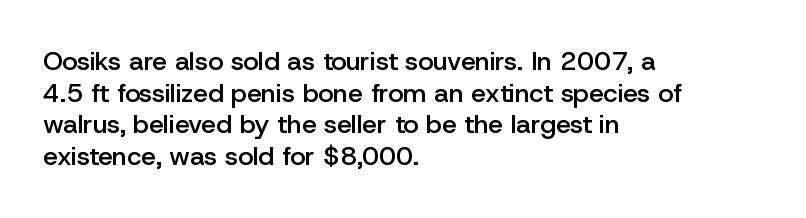
Q: Is the text bold? A: Semi-bold.
Q: Is the text italic (slanted)? A: No, it is upright.
Q: Is the text underlined? A: No.
Q: How is the paragraph aligned? A: Left-aligned.
Q: Is the spacing between letters normal or unusually wide? A: Normal.
